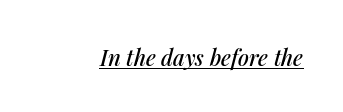
The face used here has a pronounced slope to its letters. The glyphs are accompanied by a horizontal stroke just below them. Standard letterfit; no display-style spreading of the glyphs.
